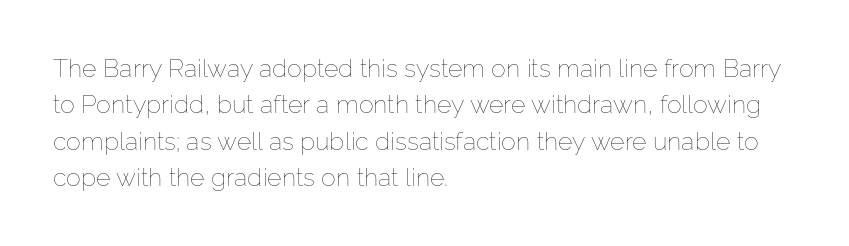
The image shows 25 px text type, upright; set left-aligned, normal line spacing (1.46x), normal letter spacing, not underlined.
